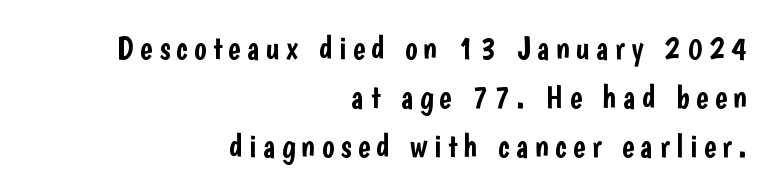
Q: Is the text italic (slanted)? A: No, it is upright.
Q: Is the typeface a serif or a sans-serif typeface? A: Sans-serif.
Q: Is the text underlined? A: No.
Q: How is the paragraph aligned? A: Right-aligned.
Q: Is the spacing between lines tight, normal or loose? A: Normal.
Q: Width (condensed, normal, or wide)? A: Condensed.
Q: Stroke contrast? A: Low.
Q: x-height? A: Medium.
Q: Monospaced? A: No.
